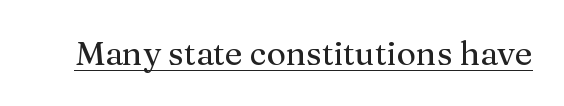
{"serif": "yes", "italic": "no", "width": "normal", "stroke_contrast": "medium", "x_height": "medium", "monospaced": "no", "underline": "yes", "letter_spacing": "normal", "letter_spacing_em": 0.0, "glyph_px": 33}
